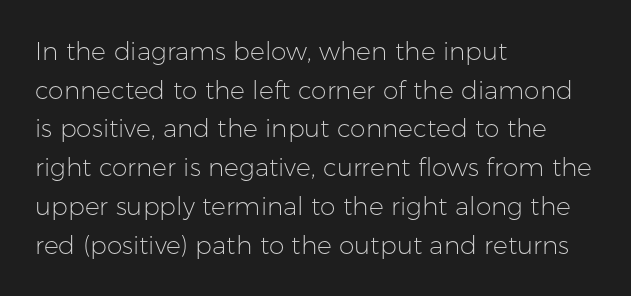
{"italic": "no", "bold": "no", "underline": "no", "align": "left", "line_spacing": "normal", "line_spacing_ratio": 1.55, "letter_spacing": "normal", "letter_spacing_em": 0.0, "glyph_px": 25}
